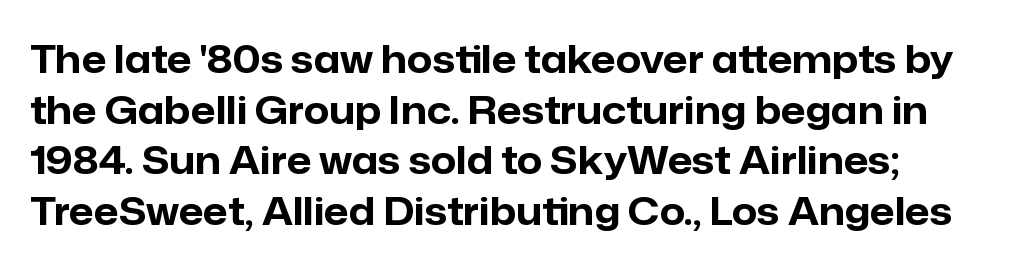
The image shows 39 px bold sans-serif type, upright; set left-aligned, normal line spacing (1.3x), normal letter spacing, not underlined; low stroke contrast and a medium x-height.
